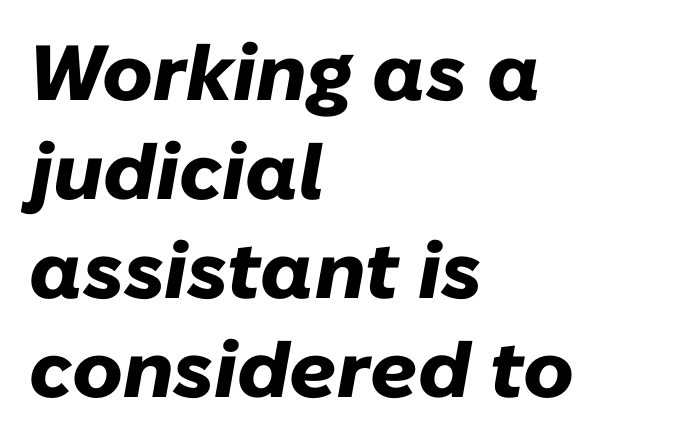
Q: Is the text bold? A: Yes.
Q: Is the text italic (slanted)? A: Yes, it leans right by about 10 degrees.
Q: Is the text underlined? A: No.
Q: How is the paragraph aligned? A: Left-aligned.
Q: Is the spacing between letters normal or unusually wide? A: Normal.
Q: Is the spacing between lines tight, normal or loose? A: Normal.
Q: Width (condensed, normal, or wide)? A: Normal.
Q: Stroke contrast? A: Low.
Q: x-height? A: Medium.
Q: Monospaced? A: No.
